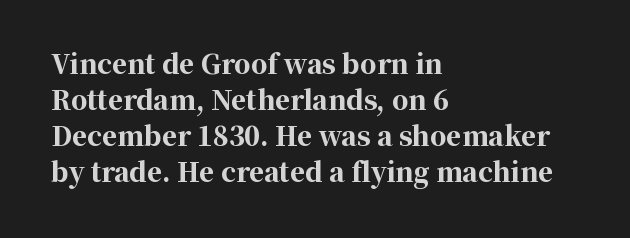
Q: Is the text bold? A: Yes.
Q: Is the text italic (slanted)? A: No, it is upright.
Q: Is the text underlined? A: No.
Q: How is the paragraph aligned? A: Left-aligned.
Q: Is the spacing between letters normal or unusually wide? A: Normal.
Q: Is the spacing between lines tight, normal or loose? A: Normal.
